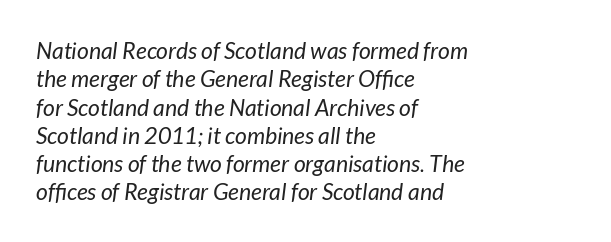
The passage is arranged the way most books set body copy — flush left. Just letters on the line, the space beneath them empty. The strokes carry an ordinary text weight at most. It's the slanting kind of type. Is the letter spacing exaggerated? No — it looks like the ordinary default.
